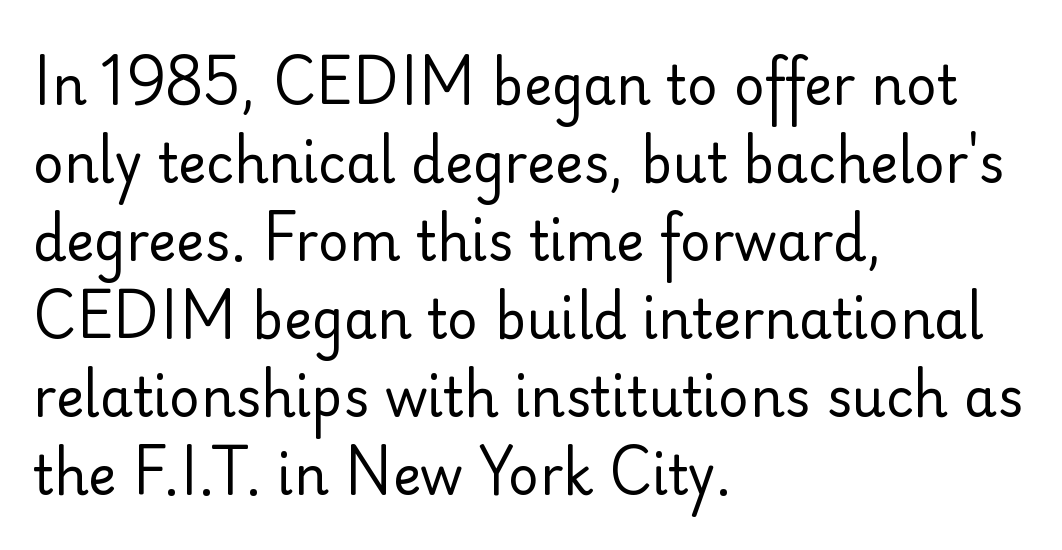
The line texture is even and compact thanks to regular tracking. Decoration check: the copy has no underline. The vertical gap from one line to the next is medium. Typeset ragged right — the left edge is the straight one.
